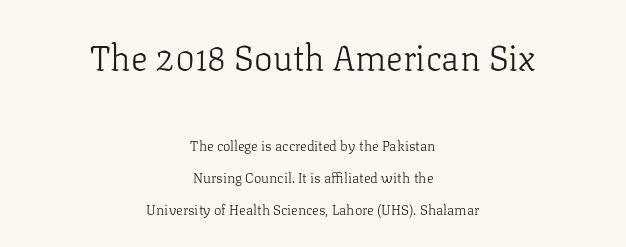
Reading down the block, each line starts at a different indent, mirrored at its end. I'd call this a serif setting — the letters wear small feet. If you squint, the top block still reads clearly — it's the larger of the two. The letters advance in unequal steps, a hallmark of proportional type. The face used here is rendered with its standard letterfit.
